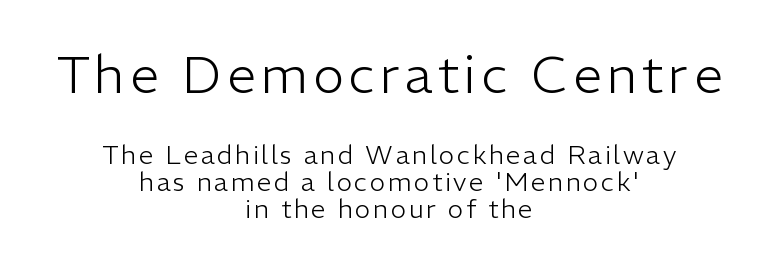
Q: Is the text bold? A: No.
Q: Is the text italic (slanted)? A: No, it is upright.
Q: Is the typeface a serif or a sans-serif typeface? A: Sans-serif.
Q: Is the text underlined? A: No.
Q: How is the paragraph aligned? A: Centered.
Q: Is the spacing between lines tight, normal or loose? A: Tight.
Q: Which block of text is set in a larger size, the first (top) or the second (bottom)? A: The first (top) one.
Q: Width (condensed, normal, or wide)? A: Normal.
Q: Stroke contrast? A: Low.
Q: x-height? A: Medium.
Q: Monospaced? A: No.
